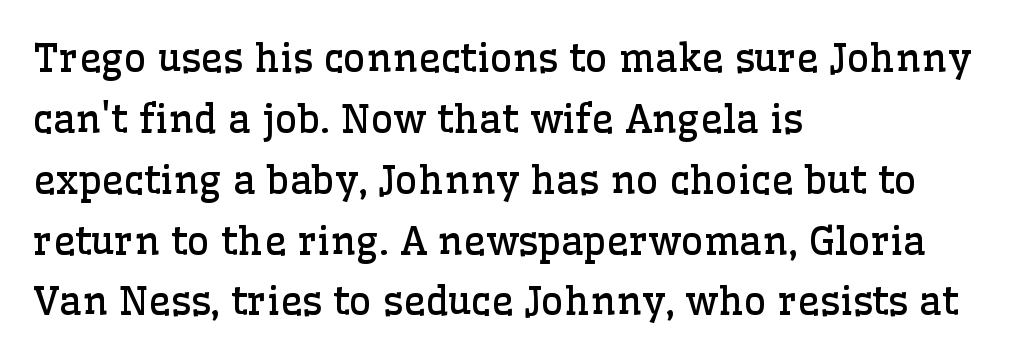
{"serif": "yes", "italic": "no", "bold": "no", "weight": "regular", "width": "normal", "stroke_contrast": "low", "x_height": "medium", "monospaced": "no", "underline": "no", "align": "left", "line_spacing": "normal", "line_spacing_ratio": 1.56, "letter_spacing": "normal", "letter_spacing_em": 0.0, "glyph_px": 39}
